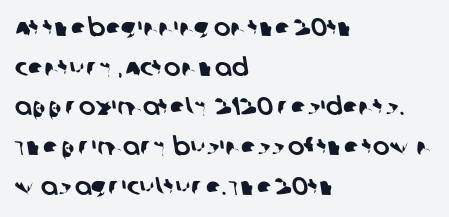
Q: Is the text underlined? A: No.
Q: How is the paragraph aligned? A: Left-aligned.
Q: Is the spacing between letters normal or unusually wide? A: Normal.
Q: Is the spacing between lines tight, normal or loose? A: Normal.
